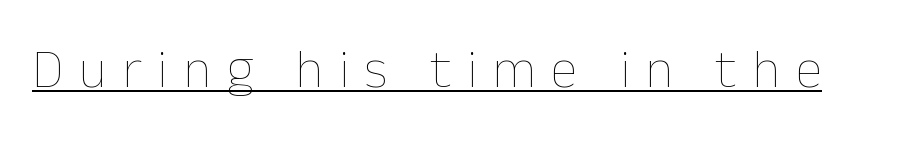
The image shows 55 px thin type, upright; set unusually wide letter spacing (+0.28 em), underlined; low stroke contrast and a medium x-height.
